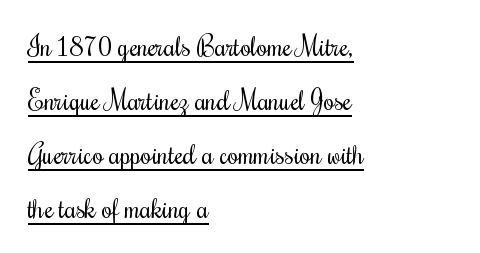
The image shows 27 px text type; set left-aligned, loose line spacing (2.0x), normal letter spacing, underlined.
